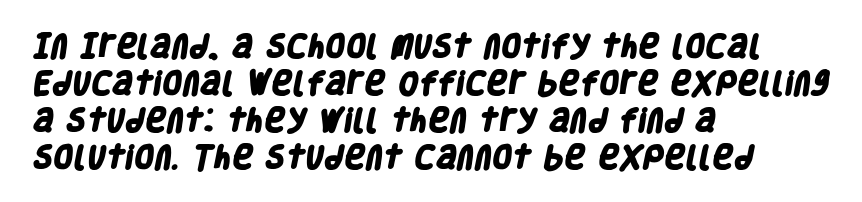
{"bold": "yes", "underline": "no", "align": "left", "line_spacing": "normal", "line_spacing_ratio": 1.42, "letter_spacing": "normal", "letter_spacing_em": 0.0, "glyph_px": 26}
